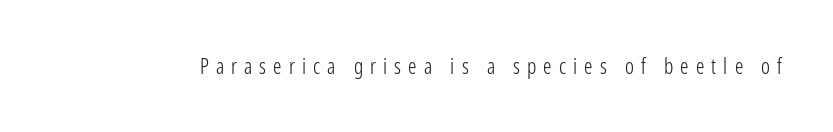
No heavy texture on the line: the type isn't bold. Underlining? Definitely not there. You can tell it's not italic because the verticals are truly vertical. Look at the tracking — it's clearly loosened, letters drifting apart.
